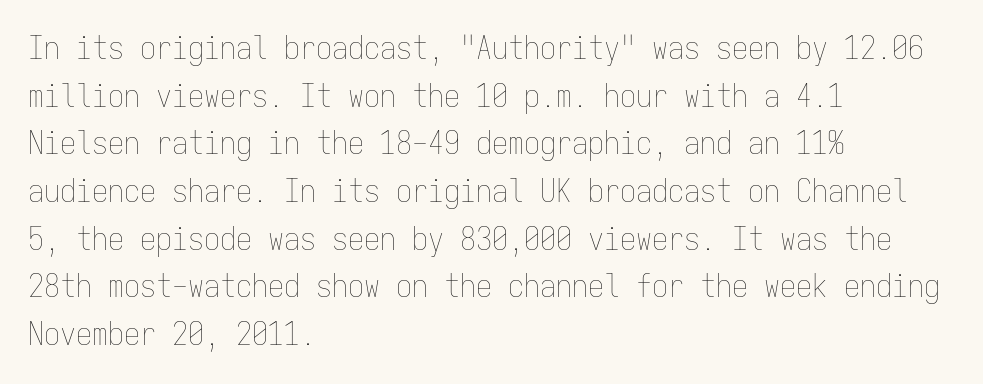
Leftover space on each line is placed entirely after the last word. The passage shown is typed in a monospace face where columns stay perfectly aligned. The foot of each line stays bare and open. Tall strokes in this sample are plumb rather than angled.
